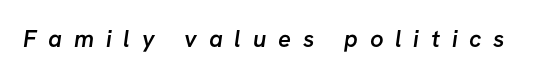
The image shows 24 px text type; set unusually wide letter spacing (+0.49 em), not underlined.
